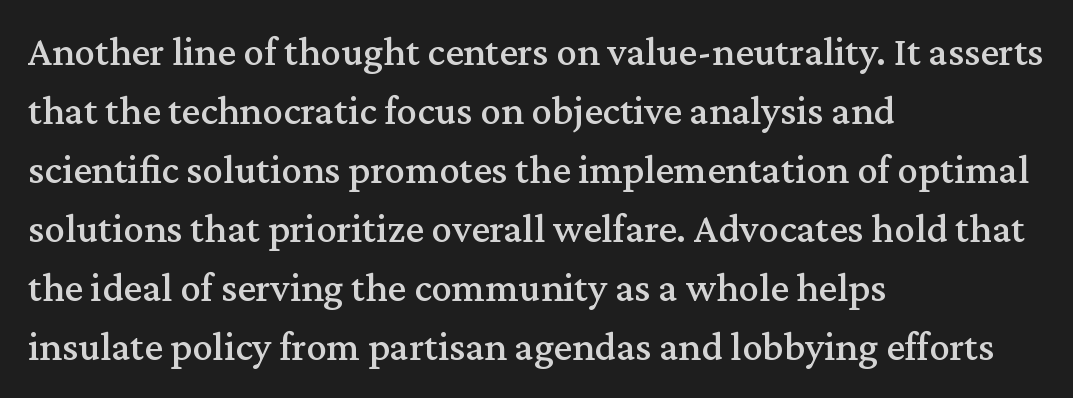
Note the varied advance widths — an 'i' is clearly narrower than an 'm'. Every character sits straight up, as roman type does. The lines in this sample share a left origin and differ only in where they stop. Baseline-to-baseline distance is the conventional proportion of letter height.
